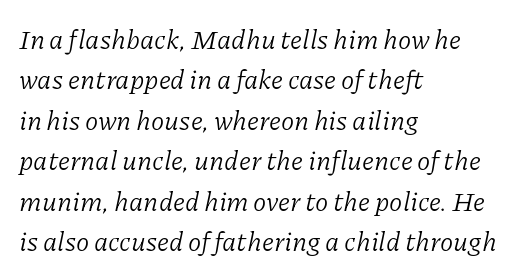
{"italic": "yes", "lean": "right", "slant_degrees": 11, "bold": "no", "underline": "no", "align": "left", "line_spacing": "normal", "line_spacing_ratio": 1.5, "letter_spacing": "normal", "letter_spacing_em": 0.0, "glyph_px": 27}
